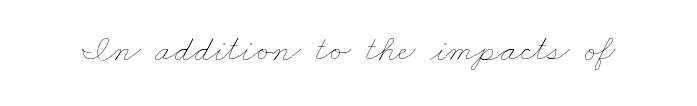
The words here are not underlined. You could call the tracking neutral — neither tight nor loose. Weight: in the light-to-regular range. This sample has the flowing, uneven cadence of proportional lettering.
